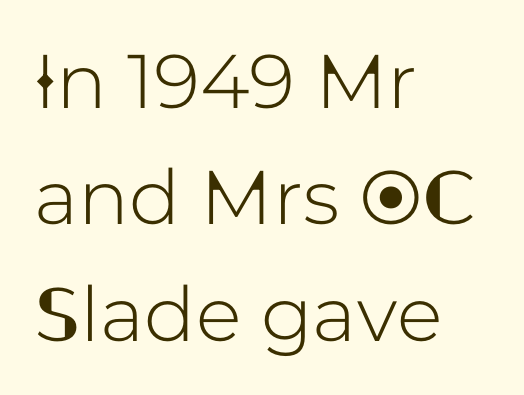
{"serif": "no", "italic": "no", "width": "normal", "stroke_contrast": "low", "x_height": "medium", "monospaced": "no", "underline": "no", "align": "left", "line_spacing": "normal", "line_spacing_ratio": 1.53, "letter_spacing": "normal", "letter_spacing_em": 0.0, "glyph_px": 76}
